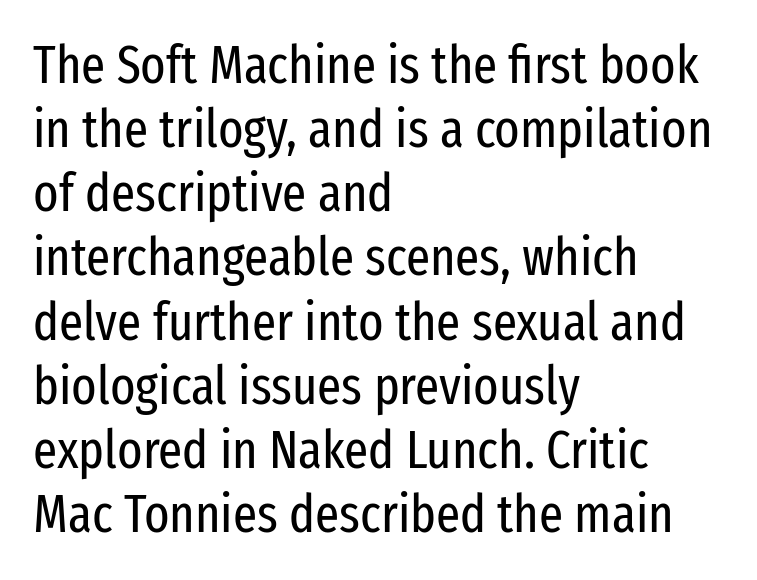
In terms of letterspacing, this is plain default setting. Quick note: not italic, upright. Proportional: the letters do not fall into vertical columns. The strip under each line holds only bare page. Is this a sans? Yes — the strokes have no serifs.
